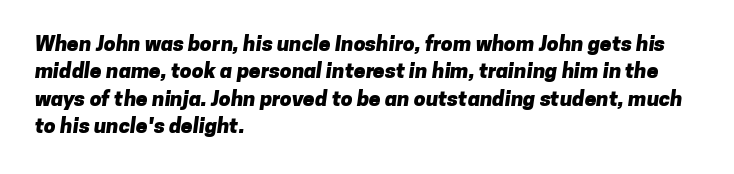
Q: Is the text bold? A: Yes.
Q: Is the text underlined? A: No.
Q: How is the paragraph aligned? A: Left-aligned.
Q: Is the spacing between letters normal or unusually wide? A: Normal.
Q: Is the spacing between lines tight, normal or loose? A: Normal.
